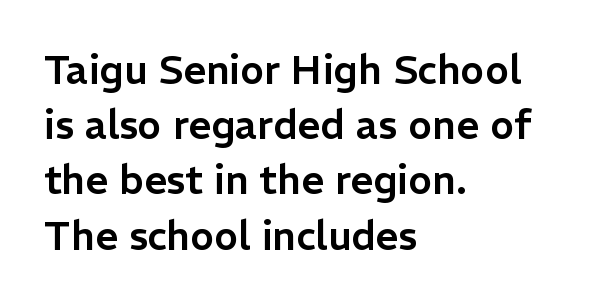
{"serif": "no", "italic": "no", "width": "normal", "stroke_contrast": "low", "x_height": "medium", "monospaced": "no", "underline": "no", "align": "left", "line_spacing": "normal", "line_spacing_ratio": 1.38, "letter_spacing": "normal", "letter_spacing_em": 0.0, "glyph_px": 40}
